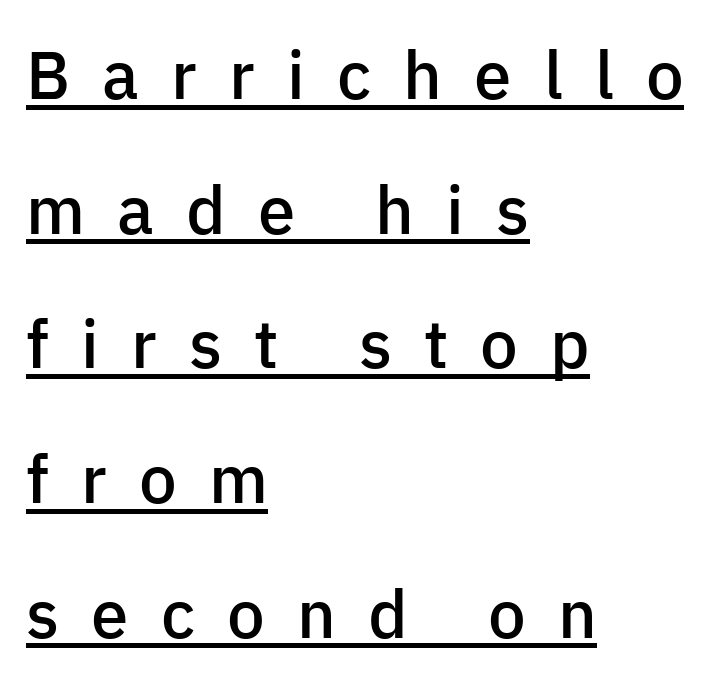
Q: Is the text bold? A: Semi-bold.
Q: Is the text italic (slanted)? A: No, it is upright.
Q: Is the typeface a serif or a sans-serif typeface? A: Sans-serif.
Q: Is the text underlined? A: Yes.
Q: How is the paragraph aligned? A: Left-aligned.
Q: Is the spacing between letters normal or unusually wide? A: Unusually wide.
Q: Is the spacing between lines tight, normal or loose? A: Loose.
Q: Width (condensed, normal, or wide)? A: Normal.
Q: Stroke contrast? A: Low.
Q: x-height? A: Medium.
Q: Monospaced? A: No.
